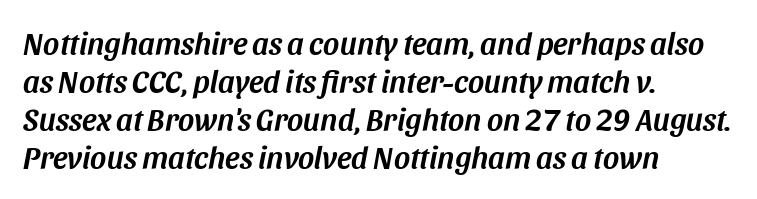
Q: Is the text italic (slanted)? A: Yes, it leans right by about 11 degrees.
Q: Is the text underlined? A: No.
Q: How is the paragraph aligned? A: Left-aligned.
Q: Is the spacing between letters normal or unusually wide? A: Normal.
Q: Width (condensed, normal, or wide)? A: Normal.
Q: Stroke contrast? A: Medium.
Q: x-height? A: Large.
Q: Monospaced? A: No.
